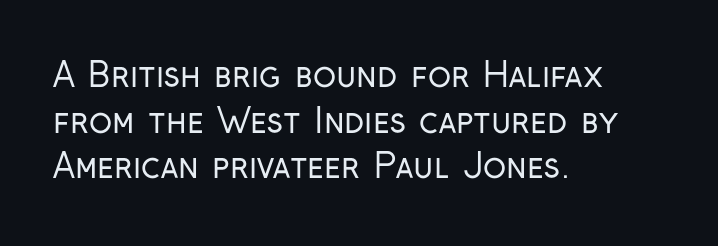
{"serif": "no", "italic": "no", "bold": "no", "weight": "regular", "width": "condensed", "stroke_contrast": "low", "x_height": "medium", "monospaced": "no", "underline": "no", "align": "left", "line_spacing": "normal", "line_spacing_ratio": 1.34, "letter_spacing": "normal", "letter_spacing_em": 0.0, "glyph_px": 34}
